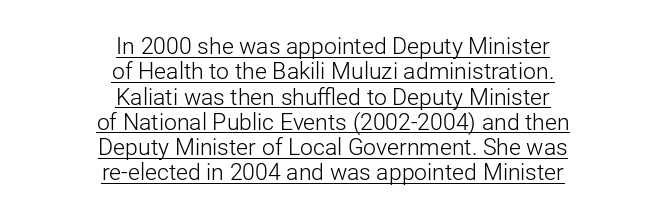
Q: Is the text bold? A: No.
Q: Is the text italic (slanted)? A: No, it is upright.
Q: Is the text underlined? A: Yes.
Q: How is the paragraph aligned? A: Centered.
Q: Is the spacing between letters normal or unusually wide? A: Normal.
Q: Is the spacing between lines tight, normal or loose? A: Tight.
